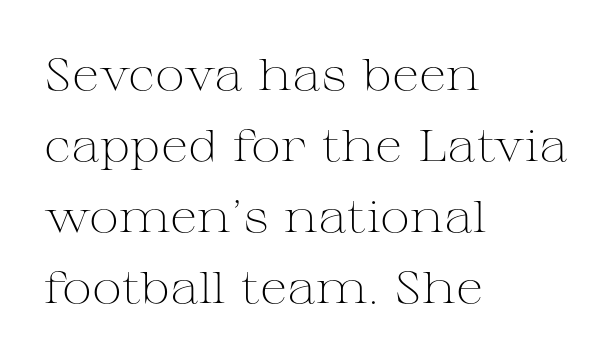
{"serif": "yes", "italic": "no", "bold": "no", "weight": "light", "width": "wide", "stroke_contrast": "medium", "x_height": "medium", "monospaced": "no", "underline": "no", "align": "left", "line_spacing": "normal", "line_spacing_ratio": 1.58, "letter_spacing": "normal", "letter_spacing_em": 0.0, "glyph_px": 45}
